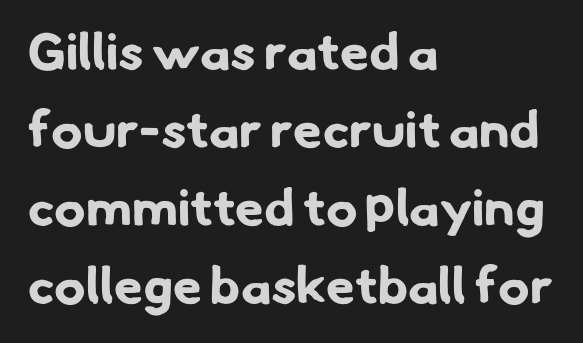
Q: Is the text bold? A: Yes.
Q: Is the typeface a serif or a sans-serif typeface? A: Sans-serif.
Q: Is the text underlined? A: No.
Q: How is the paragraph aligned? A: Left-aligned.
Q: Is the spacing between letters normal or unusually wide? A: Normal.
Q: Is the spacing between lines tight, normal or loose? A: Normal.
Q: Width (condensed, normal, or wide)? A: Normal.
Q: Stroke contrast? A: Low.
Q: x-height? A: Small.
Q: Monospaced? A: No.
